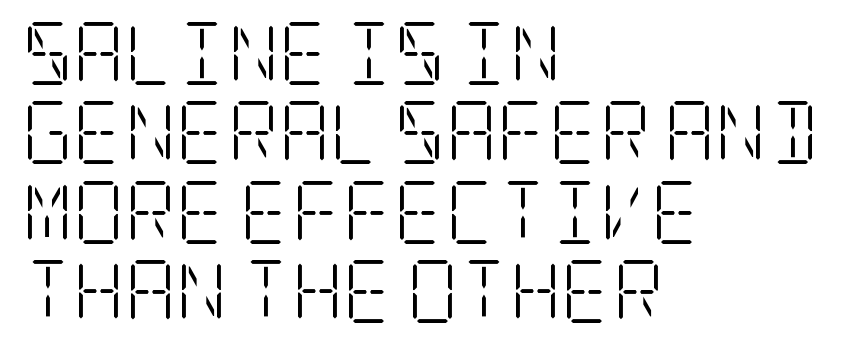
{"serif": "yes", "italic": "no", "bold": "no", "weight": "light", "width": "condensed", "stroke_contrast": "low", "x_height": "large", "underline": "no", "align": "left", "line_spacing": "normal", "line_spacing_ratio": 1.26, "letter_spacing": "normal", "letter_spacing_em": 0.0, "glyph_px": 63}
